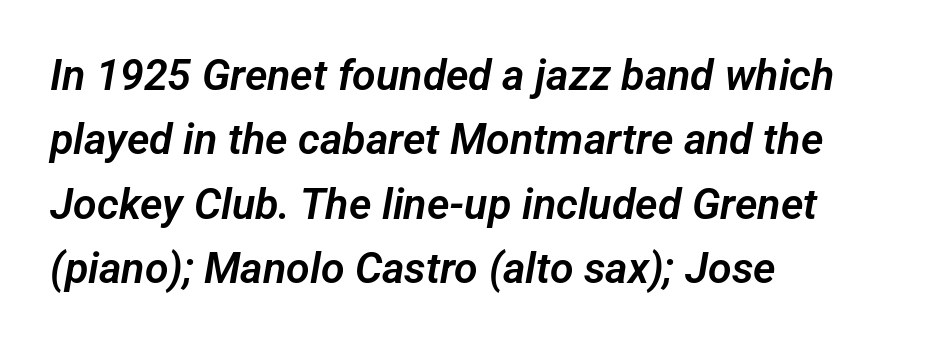
Q: Is the typeface a serif or a sans-serif typeface? A: Sans-serif.
Q: Is the text underlined? A: No.
Q: How is the paragraph aligned? A: Left-aligned.
Q: Is the spacing between letters normal or unusually wide? A: Normal.
Q: Is the spacing between lines tight, normal or loose? A: Normal.
Q: Width (condensed, normal, or wide)? A: Normal.
Q: Stroke contrast? A: Low.
Q: x-height? A: Medium.
Q: Monospaced? A: No.
